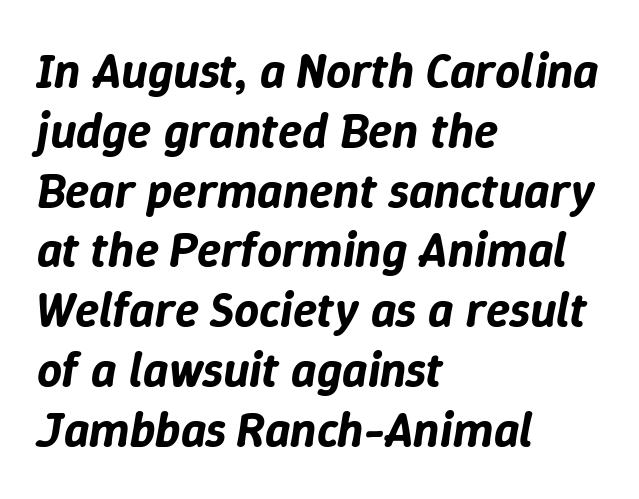
The image shows 49 px text type, italic (leaning right); set left-aligned, line spacing 1.22x, normal letter spacing, not underlined; low stroke contrast and a medium x-height.
